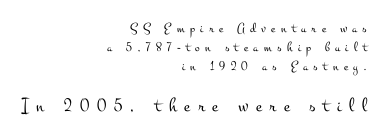
Q: Is the text bold? A: No.
Q: Is the text italic (slanted)? A: Yes.
Q: Is the text underlined? A: No.
Q: How is the paragraph aligned? A: Right-aligned.
Q: Is the spacing between letters normal or unusually wide? A: Unusually wide.
Q: Is the spacing between lines tight, normal or loose? A: Normal.
Q: Which block of text is set in a larger size, the first (top) or the second (bottom)? A: The second (bottom) one.
